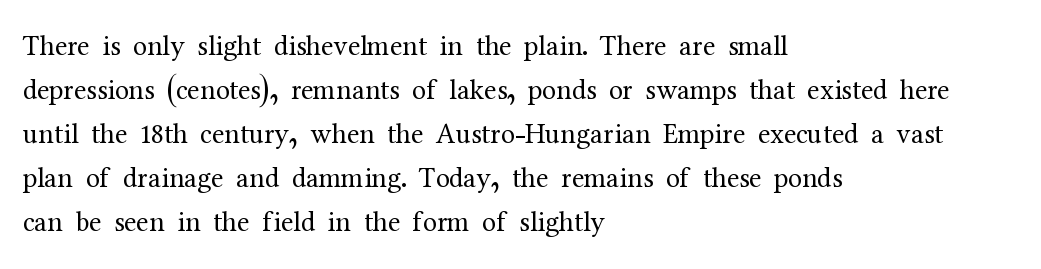
The image shows 28 px regular-weight serif type, upright; set left-aligned, normal line spacing (1.57x), normal letter spacing, not underlined; medium stroke contrast and a medium x-height.
